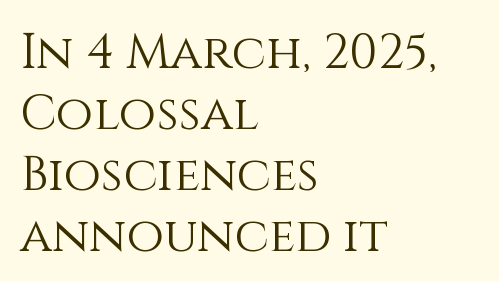
The image shows 48 px light type, upright; set left-aligned, normal line spacing (1.27x), normal letter spacing, not underlined; medium stroke contrast and a large x-height.
